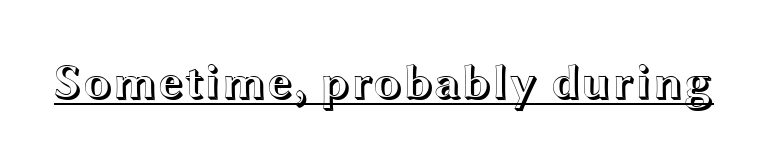
{"italic": "no", "width": "wide", "x_height": "medium", "monospaced": "no", "underline": "yes", "letter_spacing": "normal", "letter_spacing_em": 0.0, "glyph_px": 48}
